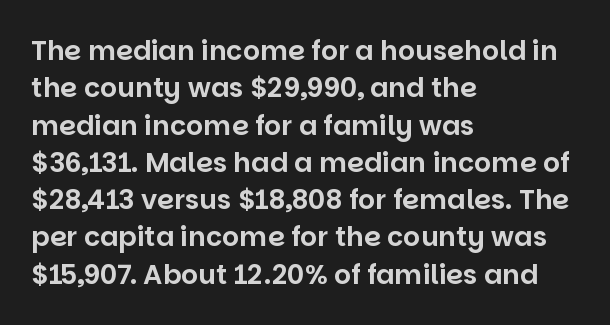
Normally led — the rows are evenly, conventionally spaced. Letter spacing: default. This is the regular roman posture of the typeface. Clear beneath every line of the passage. This rendering uses left alignment, leaving the right contour irregular.
